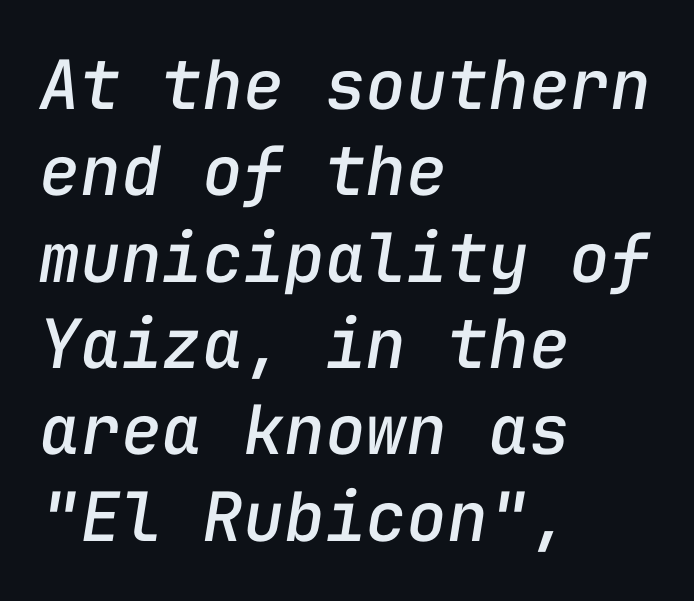
Regular leading. The axis of the letterforms is tilted away from vertical. Looks like terminal output: every glyph gets an equal slot. Where is the straight margin? On the left.
